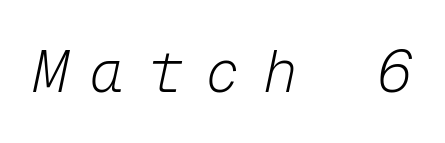
Every character here occupies the same horizontal width, giving the sample a typewriter-like rhythm. Compared with typical body copy, the letter spacing here is much looser. Any mark beneath the type? The region is blank. An italicized treatment has been applied to the whole sample.
